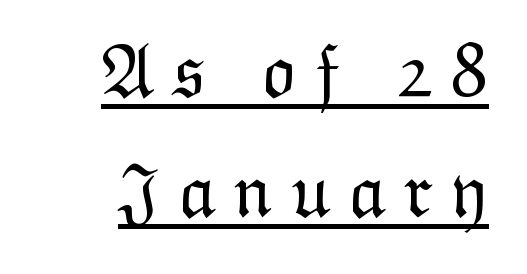
{"italic": "no", "bold": "no", "weight": "light", "width": "normal", "stroke_contrast": "low", "x_height": "medium", "monospaced": "no", "underline": "yes", "line_spacing": "normal", "line_spacing_ratio": 1.58, "letter_spacing": "wide", "letter_spacing_em": 0.23, "glyph_px": 76}
